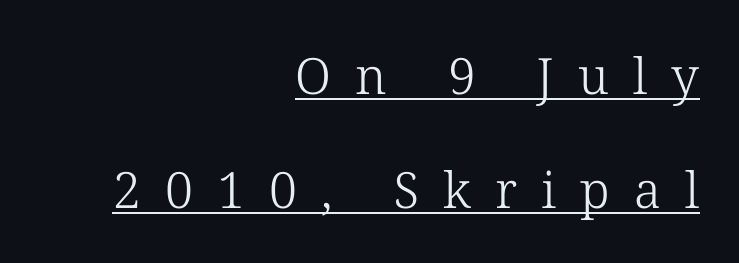
Q: Is the text bold? A: No.
Q: Is the text italic (slanted)? A: No, it is upright.
Q: Is the typeface a serif or a sans-serif typeface? A: Serif.
Q: Is the text underlined? A: Yes.
Q: How is the paragraph aligned? A: Right-aligned.
Q: Is the spacing between letters normal or unusually wide? A: Unusually wide.
Q: Is the spacing between lines tight, normal or loose? A: Loose.
Q: Width (condensed, normal, or wide)? A: Normal.
Q: Stroke contrast? A: Low.
Q: x-height? A: Medium.
Q: Monospaced? A: No.
